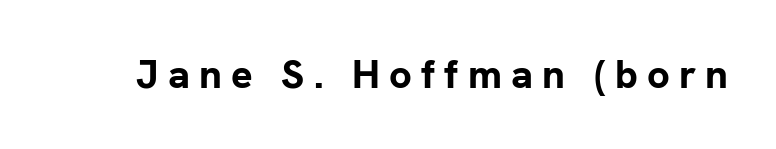
Q: Is the text bold? A: Yes.
Q: Is the text italic (slanted)? A: No, it is upright.
Q: Is the typeface a serif or a sans-serif typeface? A: Sans-serif.
Q: Is the text underlined? A: No.
Q: Is the spacing between letters normal or unusually wide? A: Unusually wide.
Q: Width (condensed, normal, or wide)? A: Normal.
Q: Stroke contrast? A: Low.
Q: x-height? A: Medium.
Q: Monospaced? A: No.
